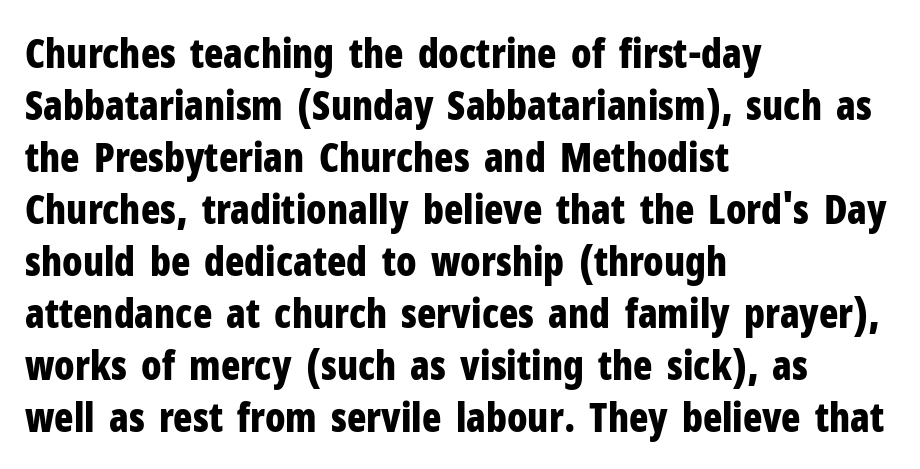
{"serif": "no", "italic": "no", "bold": "yes", "weight": "bold", "width": "condensed", "stroke_contrast": "low", "x_height": "medium", "monospaced": "no", "underline": "no", "align": "left", "line_spacing": "normal", "line_spacing_ratio": 1.3, "letter_spacing": "normal", "letter_spacing_em": 0.0, "glyph_px": 40}
